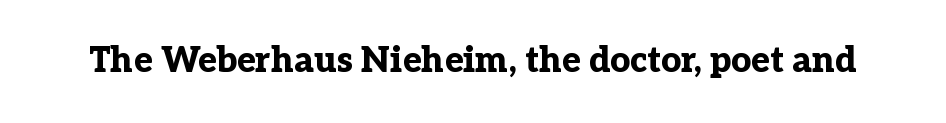
Q: Is the text bold? A: Yes.
Q: Is the text italic (slanted)? A: No, it is upright.
Q: Is the typeface a serif or a sans-serif typeface? A: Serif.
Q: Is the text underlined? A: No.
Q: Is the spacing between letters normal or unusually wide? A: Normal.
Q: Width (condensed, normal, or wide)? A: Normal.
Q: Stroke contrast? A: Low.
Q: x-height? A: Medium.
Q: Monospaced? A: No.
